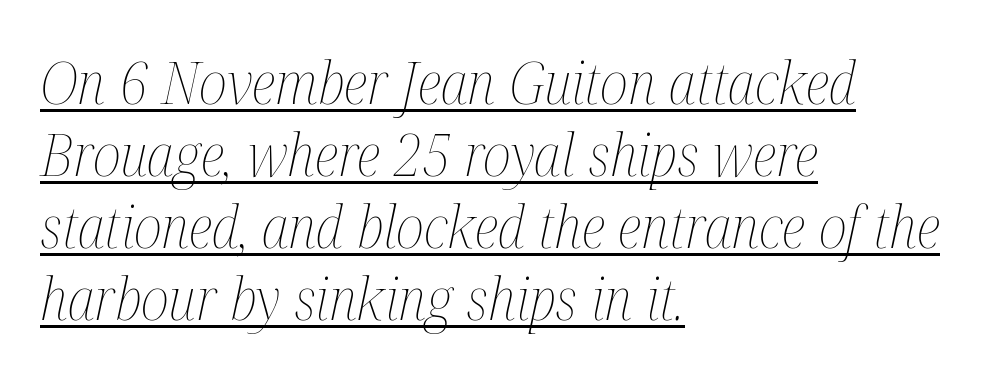
{"italic": "yes", "lean": "right", "slant_degrees": 12, "bold": "no", "weight": "thin", "width": "condensed", "stroke_contrast": "medium", "x_height": "medium", "monospaced": "no", "underline": "yes", "align": "left", "line_spacing_ratio": 1.22, "letter_spacing": "normal", "letter_spacing_em": 0.0, "glyph_px": 59}
